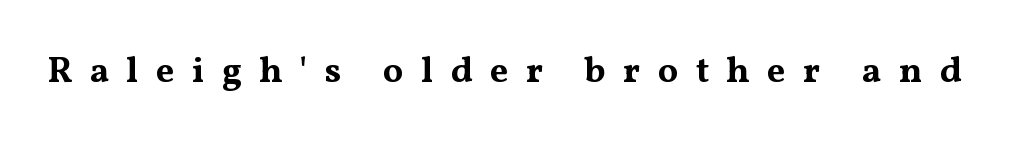
The image shows 36 px bold, wide serif type, upright; set unusually wide letter spacing (+0.48 em), not underlined; medium stroke contrast and a medium x-height.
